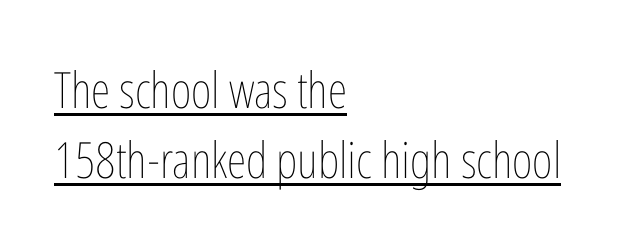
{"italic": "no", "bold": "no", "weight": "thin", "width": "condensed", "stroke_contrast": "low", "x_height": "medium", "monospaced": "no", "underline": "yes", "align": "left", "line_spacing": "normal", "line_spacing_ratio": 1.4, "letter_spacing": "normal", "letter_spacing_em": 0.0, "glyph_px": 50}
